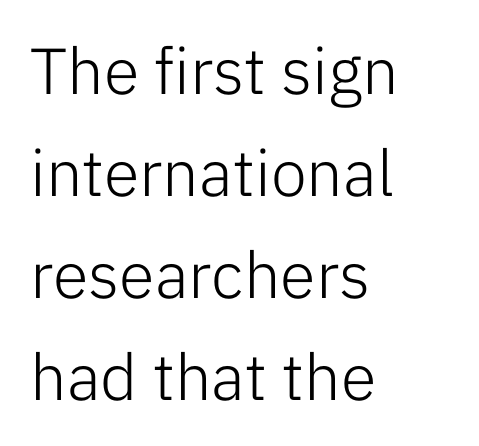
No chunkiness to these letters — they're not bold. Do the letters lean? They stand straight. You could not count columns in this text — the font is proportionally spaced. Underline: absent. Glyph-to-glyph distance matches everyday printed text. Nope, no serifs anywhere on these letters.
